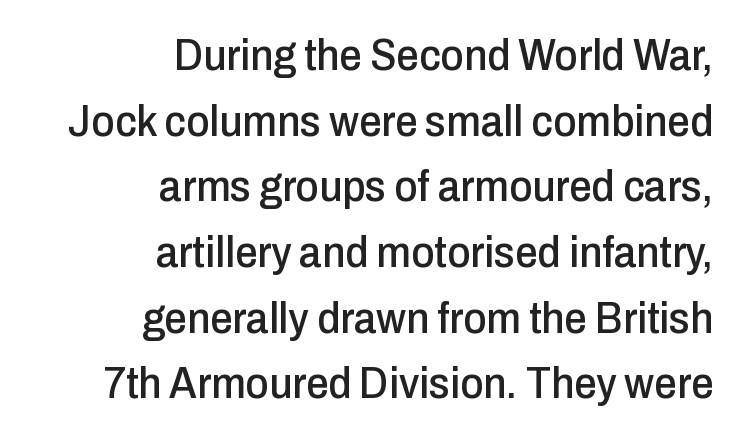
The image shows 45 px condensed sans-serif type, upright; set right-aligned, normal line spacing (1.46x), normal letter spacing, not underlined; low stroke contrast and a medium x-height.
